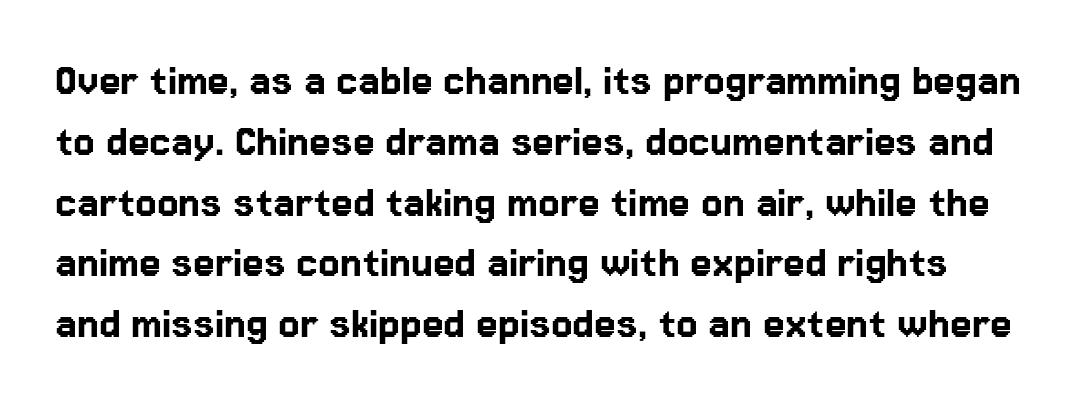
Think of a printed novel: that variable character pitch is what you see here. This is sans-serif lettering, the kind often seen on screens and signage. The type is set solid horizontally, with unmodified tracking. The string is rendered with underlining switched off. Every character sits straight up, as roman type does.
